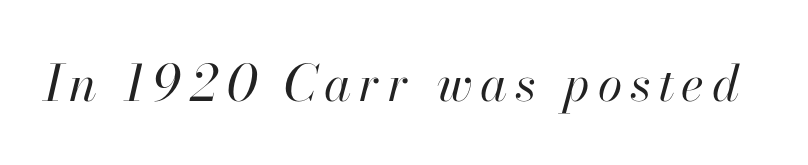
Q: Is the text bold? A: No.
Q: Is the text italic (slanted)? A: Yes, it leans right by about 13 degrees.
Q: Is the text underlined? A: No.
Q: Width (condensed, normal, or wide)? A: Normal.
Q: Stroke contrast? A: High.
Q: x-height? A: Small.
Q: Monospaced? A: No.
